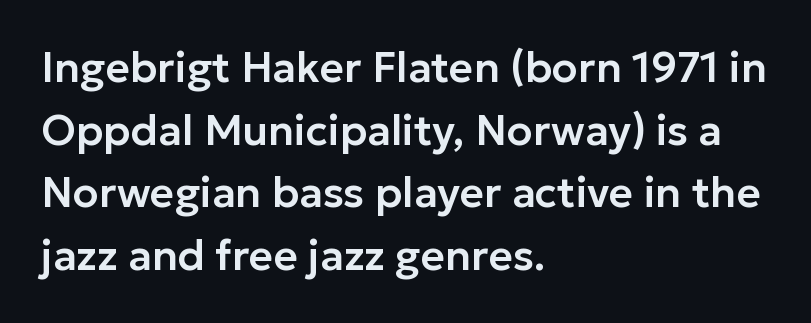
Q: Is the text italic (slanted)? A: No, it is upright.
Q: Is the typeface a serif or a sans-serif typeface? A: Sans-serif.
Q: Is the text underlined? A: No.
Q: How is the paragraph aligned? A: Left-aligned.
Q: Is the spacing between letters normal or unusually wide? A: Normal.
Q: Is the spacing between lines tight, normal or loose? A: Normal.
Q: Width (condensed, normal, or wide)? A: Normal.
Q: Stroke contrast? A: Low.
Q: x-height? A: Medium.
Q: Monospaced? A: No.
